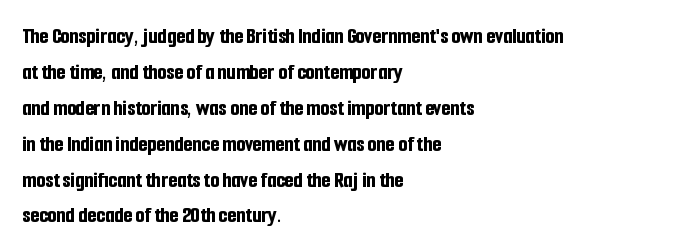
The line-height multiplier appears to be the usual default. Plain, unruled lines of type. The type is set solid horizontally, with unmodified tracking. Horizontal alignment here is leftward, the default for most running prose. Does the weight exceed regular? Yes, all the way to bold.
